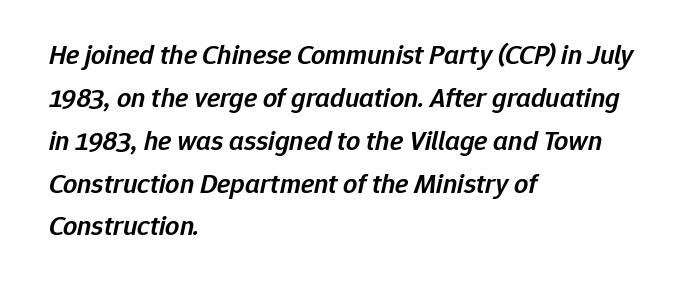
Q: Is the text bold? A: Semi-bold.
Q: Is the text italic (slanted)? A: Yes, it leans right by about 12 degrees.
Q: Is the text underlined? A: No.
Q: How is the paragraph aligned? A: Left-aligned.
Q: Is the spacing between letters normal or unusually wide? A: Normal.
Q: Is the spacing between lines tight, normal or loose? A: Normal.
Q: Width (condensed, normal, or wide)? A: Normal.
Q: Stroke contrast? A: Low.
Q: x-height? A: Medium.
Q: Monospaced? A: No.
